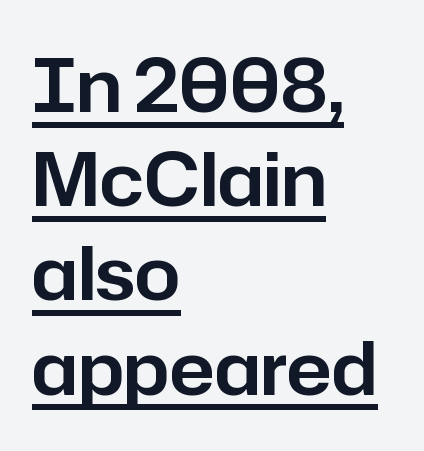
The tracking reads as untouched default to a designer's eye. A classic flush-left, rag-right setting is used for this passage. The designer went with a sans here, leaving each stem footless. Students, observe the line beneath the letters — that is underlining.
